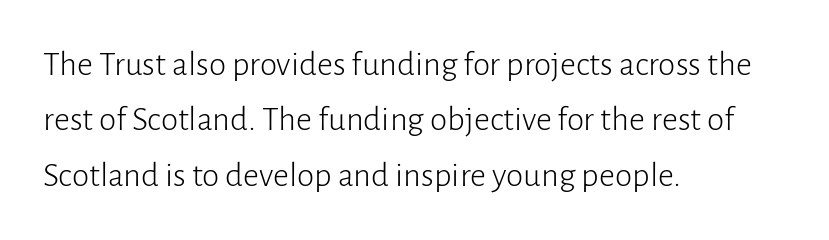
Q: Is the text bold? A: No.
Q: Is the text italic (slanted)? A: No, it is upright.
Q: Is the typeface a serif or a sans-serif typeface? A: Sans-serif.
Q: Is the text underlined? A: No.
Q: How is the paragraph aligned? A: Left-aligned.
Q: Is the spacing between letters normal or unusually wide? A: Normal.
Q: Is the spacing between lines tight, normal or loose? A: Normal.
Q: Width (condensed, normal, or wide)? A: Normal.
Q: Stroke contrast? A: Low.
Q: x-height? A: Medium.
Q: Monospaced? A: No.
